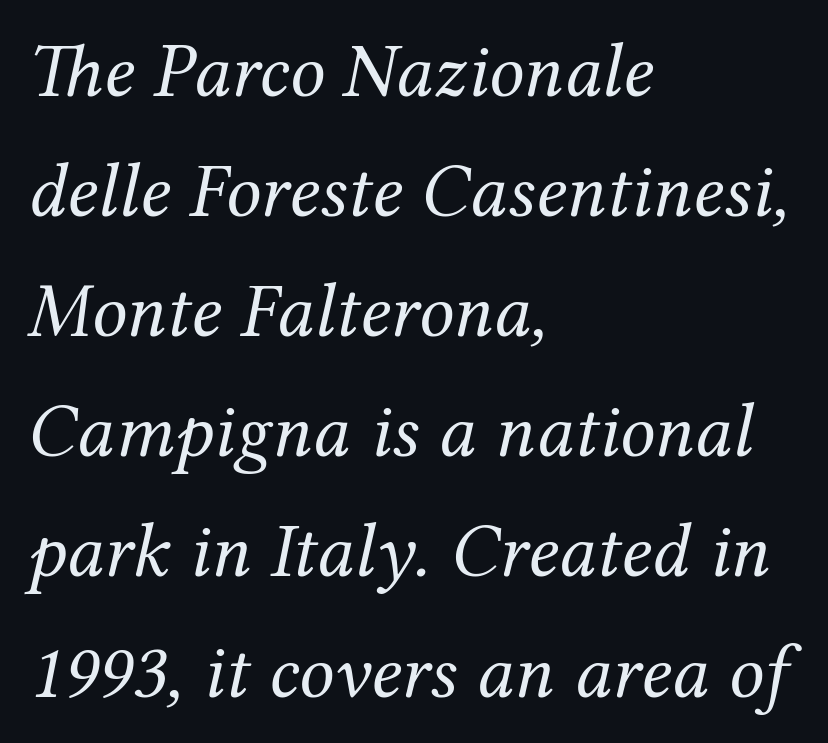
{"serif": "yes", "italic": "yes", "lean": "right", "slant_degrees": 12, "bold": "no", "weight": "regular", "width": "normal", "stroke_contrast": "medium", "x_height": "medium", "monospaced": "no", "underline": "no", "align": "left", "line_spacing": "normal", "line_spacing_ratio": 1.54, "letter_spacing": "normal", "letter_spacing_em": 0.0, "glyph_px": 78}
